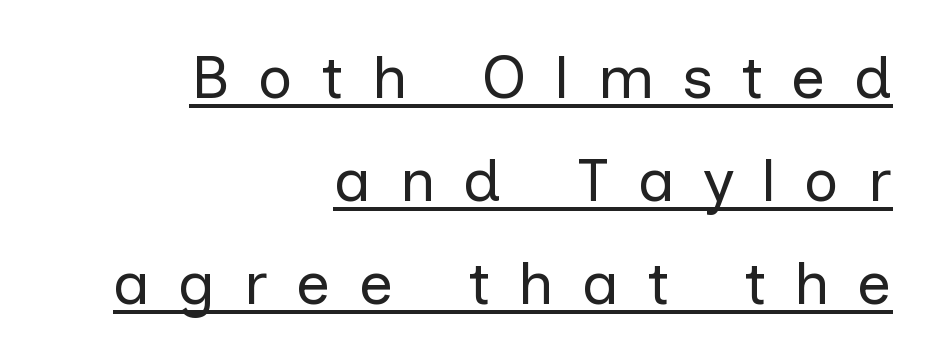
The image shows 61 px regular-weight sans-serif type, upright; set right-aligned, normal line spacing (1.69x), unusually wide letter spacing (+0.46 em), underlined; low stroke contrast and a medium x-height.
